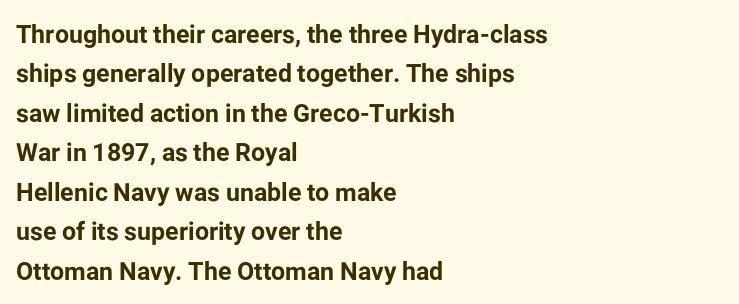
The image shows 25 px bold type, upright; set left-aligned, normal line spacing (1.58x), normal letter spacing, not underlined.
